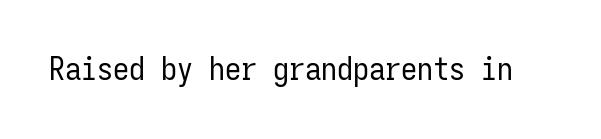
Q: Is the text bold? A: No.
Q: Is the text italic (slanted)? A: No, it is upright.
Q: Is the typeface a serif or a sans-serif typeface? A: Sans-serif.
Q: Is the text underlined? A: No.
Q: Is the spacing between letters normal or unusually wide? A: Normal.
Q: Width (condensed, normal, or wide)? A: Condensed.
Q: Stroke contrast? A: Low.
Q: x-height? A: Medium.
Q: Monospaced? A: Yes.
